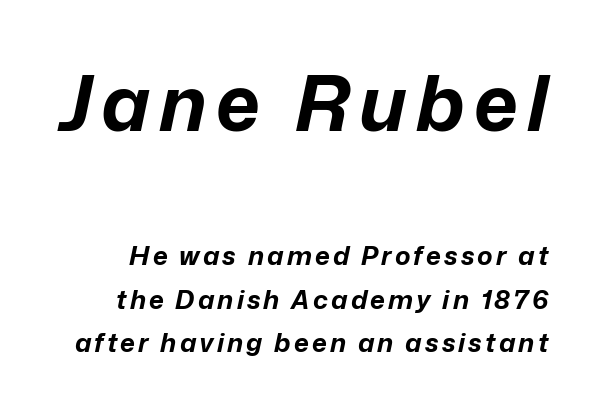
{"italic": "yes", "lean": "right", "slant_degrees": 12, "bold": "yes", "weight": "bold", "width": "normal", "stroke_contrast": "low", "x_height": "medium", "monospaced": "no", "underline": "no", "line_spacing": "normal", "line_spacing_ratio": 1.66, "larger_block": "first", "size_ratio": 2.96, "glyph_px": 77}
